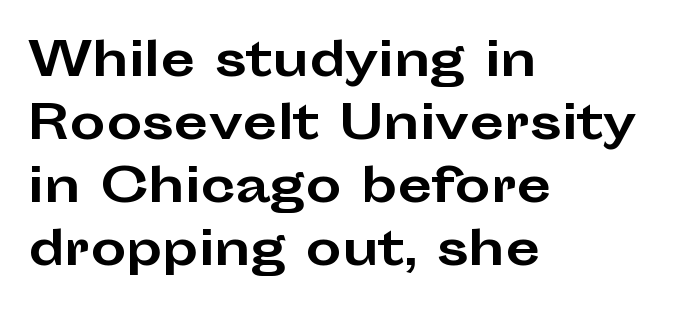
Q: Is the text bold? A: Yes.
Q: Is the text italic (slanted)? A: No, it is upright.
Q: Is the typeface a serif or a sans-serif typeface? A: Sans-serif.
Q: Is the text underlined? A: No.
Q: How is the paragraph aligned? A: Left-aligned.
Q: Is the spacing between letters normal or unusually wide? A: Normal.
Q: Is the spacing between lines tight, normal or loose? A: Normal.
Q: Width (condensed, normal, or wide)? A: Wide.
Q: Stroke contrast? A: Low.
Q: x-height? A: Medium.
Q: Monospaced? A: No.
